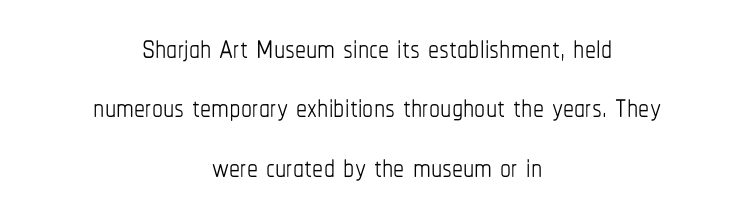
Q: Is the text bold? A: No.
Q: Is the text italic (slanted)? A: No, it is upright.
Q: Is the text underlined? A: No.
Q: How is the paragraph aligned? A: Centered.
Q: Is the spacing between letters normal or unusually wide? A: Normal.
Q: Is the spacing between lines tight, normal or loose? A: Normal.
Q: Width (condensed, normal, or wide)? A: Condensed.
Q: Stroke contrast? A: Low.
Q: x-height? A: Medium.
Q: Monospaced? A: No.
